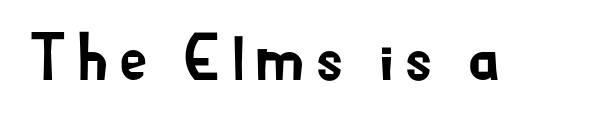
The image shows 66 px sans-serif type, upright; set not underlined; low stroke contrast and a small x-height.
